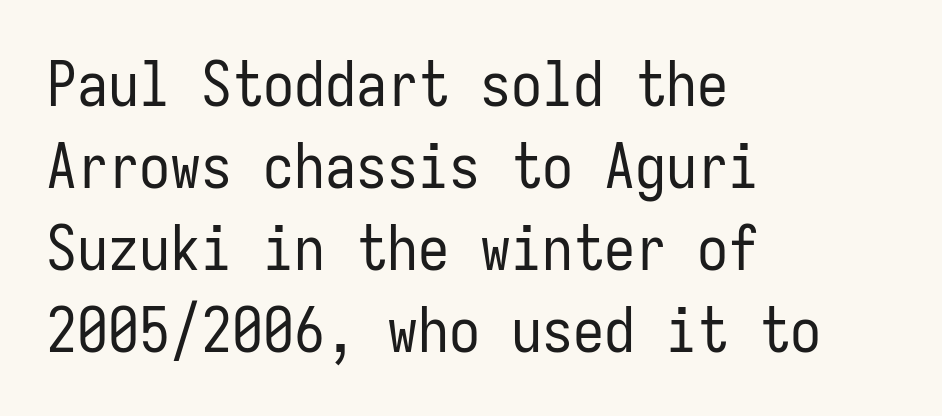
{"serif": "no", "italic": "no", "bold": "no", "weight": "regular", "width": "condensed", "stroke_contrast": "low", "x_height": "medium", "monospaced": "yes", "underline": "no", "align": "left", "line_spacing": "normal", "line_spacing_ratio": 1.32, "letter_spacing": "normal", "letter_spacing_em": 0.0, "glyph_px": 62}
